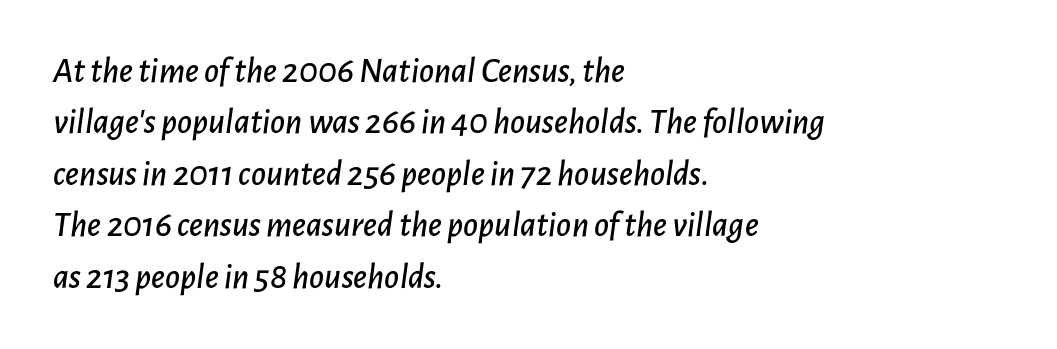
The passage is arranged the way most books set body copy — flush left. Here the glyphs are tracked normally, forming tight word shapes. Compared with ordinary roman type, these characters are visibly tilted. Vertically, the passage feels balanced, rows spaced as you'd expect. The passage shown is typed in a proportional face where columns would drift.
